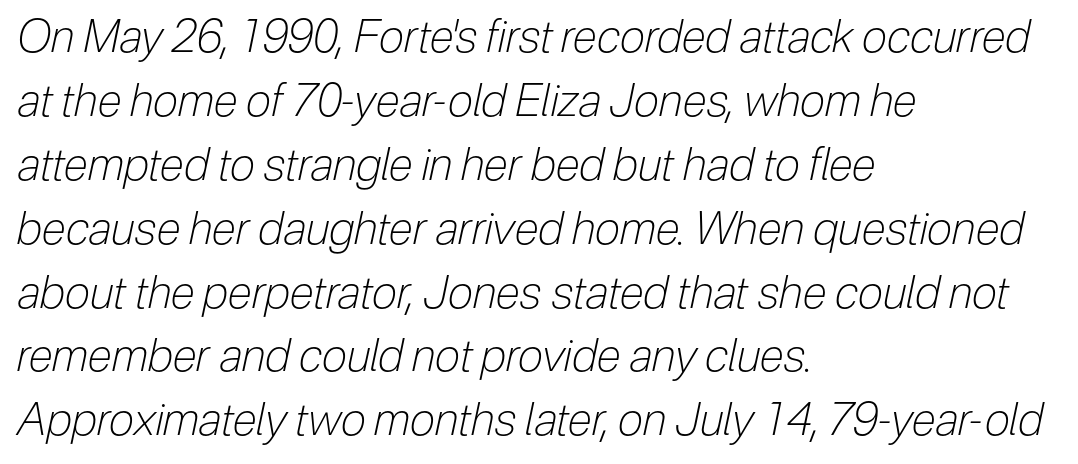
{"italic": "yes", "lean": "right", "slant_degrees": 12, "bold": "no", "weight": "light", "width": "condensed", "stroke_contrast": "low", "x_height": "medium", "monospaced": "no", "underline": "no", "align": "left", "line_spacing": "normal", "line_spacing_ratio": 1.42, "letter_spacing": "normal", "letter_spacing_em": 0.0, "glyph_px": 45}
